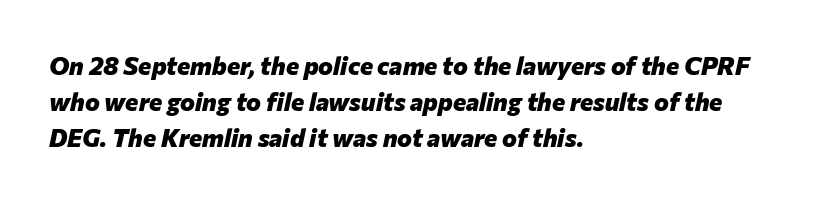
{"italic": "yes", "lean": "right", "slant_degrees": 12, "bold": "yes", "underline": "no", "align": "left", "line_spacing": "normal", "line_spacing_ratio": 1.45, "letter_spacing": "normal", "letter_spacing_em": 0.0, "glyph_px": 25}
